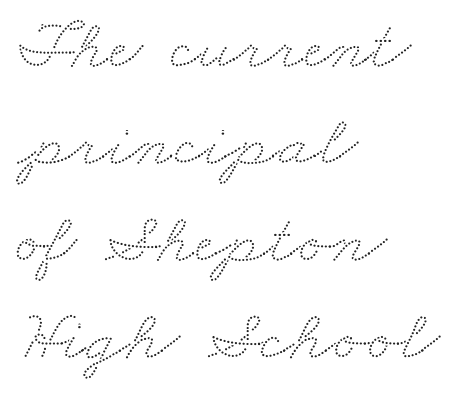
The image shows 73 px wide type; set left-aligned, normal line spacing (1.33x), normal letter spacing, not underlined; low stroke contrast and a small x-height.
